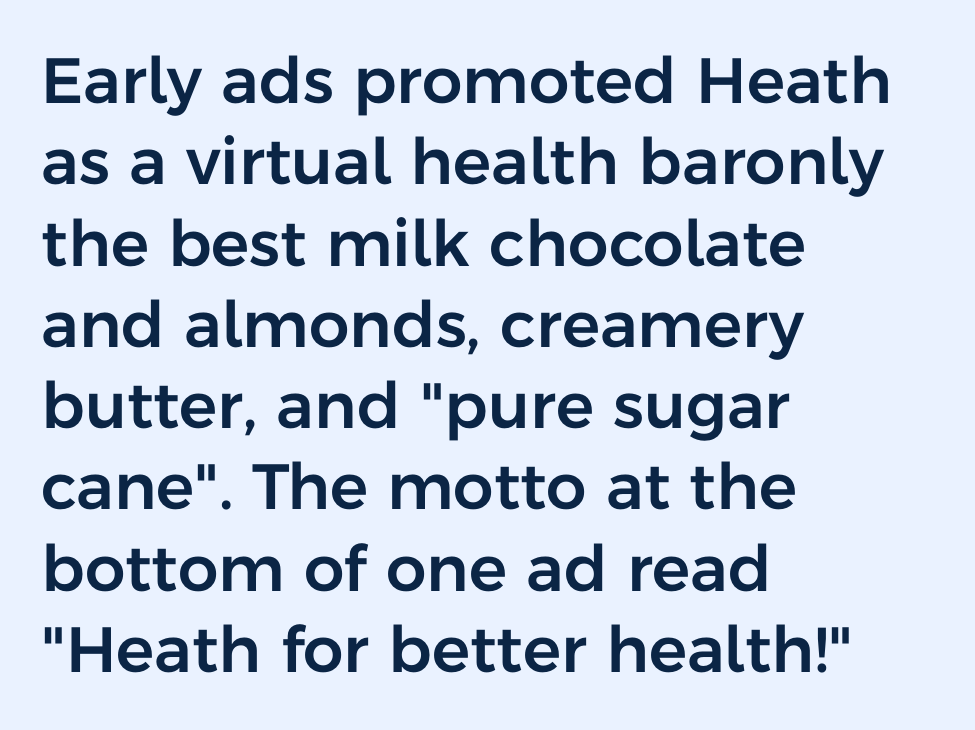
{"serif": "no", "italic": "no", "width": "normal", "stroke_contrast": "low", "x_height": "medium", "monospaced": "no", "underline": "no", "align": "left", "line_spacing": "normal", "line_spacing_ratio": 1.27, "letter_spacing": "normal", "letter_spacing_em": 0.0, "glyph_px": 64}
